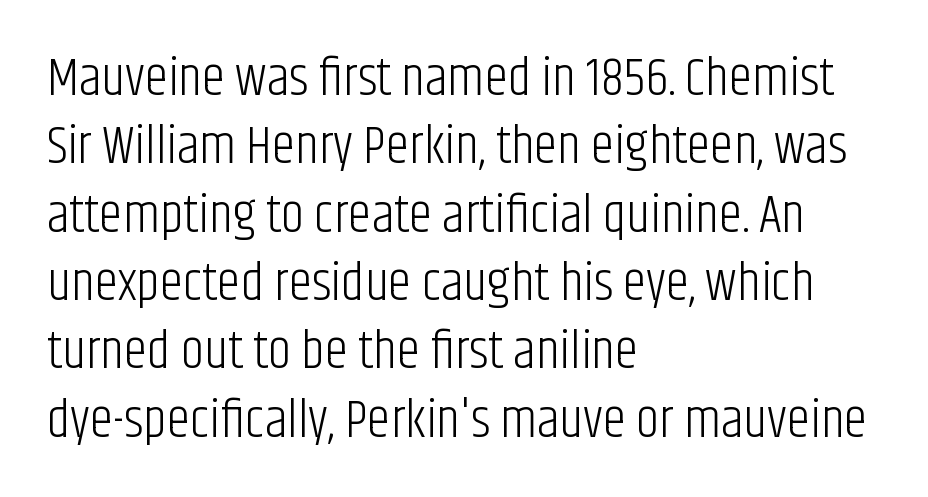
The image shows 53 px light, condensed sans-serif type, upright; set left-aligned, normal line spacing (1.29x), normal letter spacing, not underlined; low stroke contrast and a large x-height.
